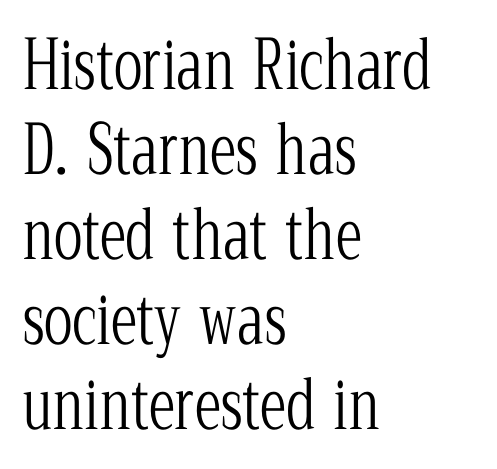
Q: Is the text bold? A: No.
Q: Is the text italic (slanted)? A: No, it is upright.
Q: Is the typeface a serif or a sans-serif typeface? A: Serif.
Q: Is the text underlined? A: No.
Q: How is the paragraph aligned? A: Left-aligned.
Q: Is the spacing between letters normal or unusually wide? A: Normal.
Q: Is the spacing between lines tight, normal or loose? A: Normal.
Q: Width (condensed, normal, or wide)? A: Condensed.
Q: Stroke contrast? A: Low.
Q: x-height? A: Medium.
Q: Monospaced? A: No.
